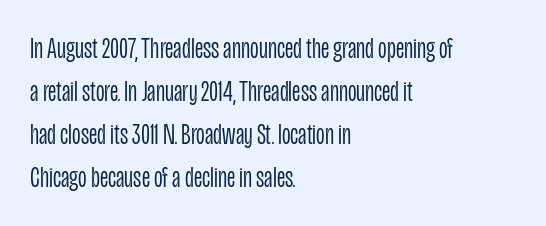
Q: Is the text bold? A: No.
Q: Is the text italic (slanted)? A: No, it is upright.
Q: Is the typeface a serif or a sans-serif typeface? A: Sans-serif.
Q: Is the text underlined? A: No.
Q: How is the paragraph aligned? A: Left-aligned.
Q: Is the spacing between letters normal or unusually wide? A: Normal.
Q: Is the spacing between lines tight, normal or loose? A: Normal.
Q: Width (condensed, normal, or wide)? A: Condensed.
Q: Stroke contrast? A: Low.
Q: x-height? A: Large.
Q: Monospaced? A: No.
